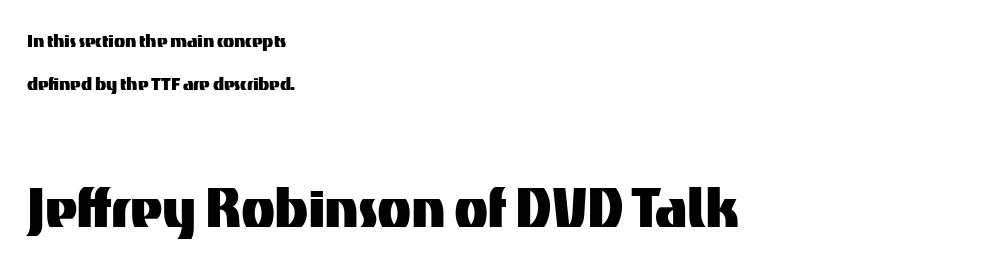
{"serif": "no", "italic": "no", "width": "normal", "stroke_contrast": "medium", "x_height": "medium", "monospaced": "no", "underline": "no", "align": "left", "line_spacing_ratio": 1.85, "letter_spacing": "normal", "letter_spacing_em": 0.0, "larger_block": "second", "size_ratio": 3.04, "glyph_px": 70}
